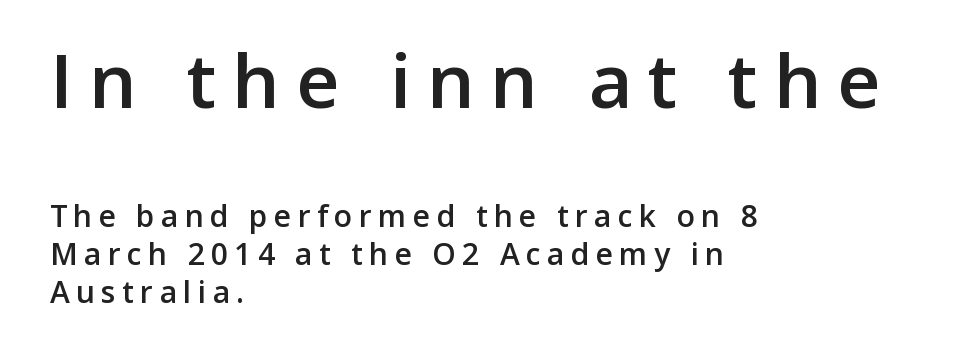
The image shows 75 px semibold sans-serif type, upright; set left-aligned, normal line spacing (1.26x), unusually wide letter spacing (+0.21 em), not underlined; the first (top) block is 2.5x larger; low stroke contrast and a medium x-height.
